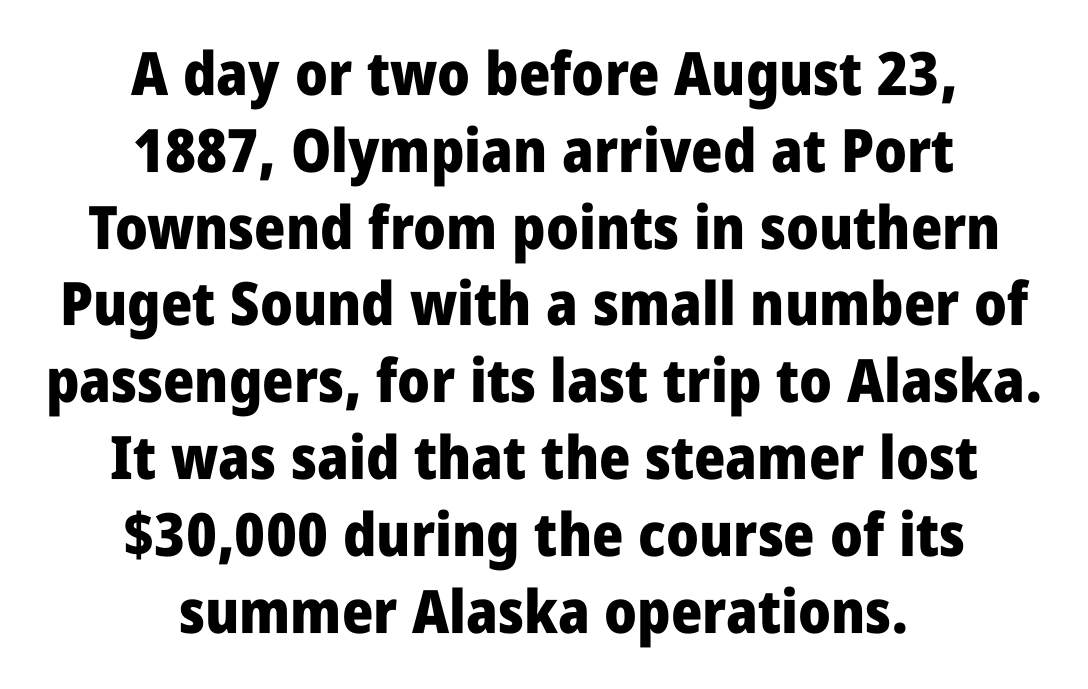
Do the characters align in a grid? No, the font is proportional. Every letter is thick-stroked: bold, no question. The tracking reads as untouched default to a designer's eye. If you measured baseline to baseline, you'd find a middling distance. Any mark beneath the type? The region is blank.
